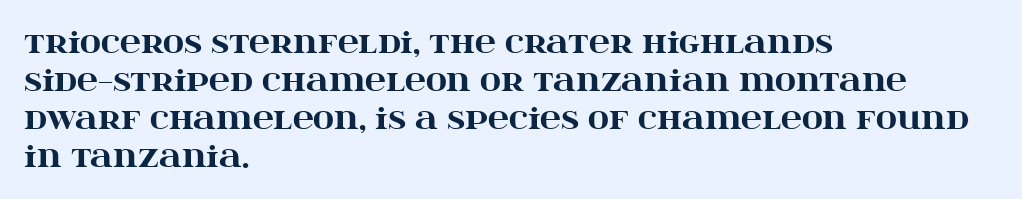
The strokes are fattened all the way to bold. Think of a printed novel: that variable character pitch is what you see here. Default kerning and tracking; the words read as compact shapes. Serif or sans? Serif — the stroke terminals have little feet. These lines were composed using upright roman letters. The area under the type is left untouched.
